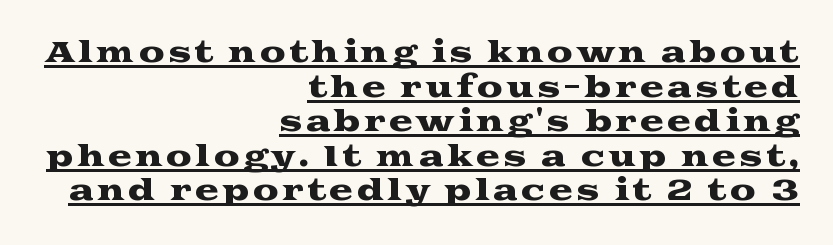
Line ends are locked; line starts wander. Tall strokes in this sample are plumb rather than angled. You can see a thin bar hugging the bottom of the glyphs. Looks like regular typesetting: each glyph gets only the width it needs. The designer went with a serif here, giving each stem small feet.
